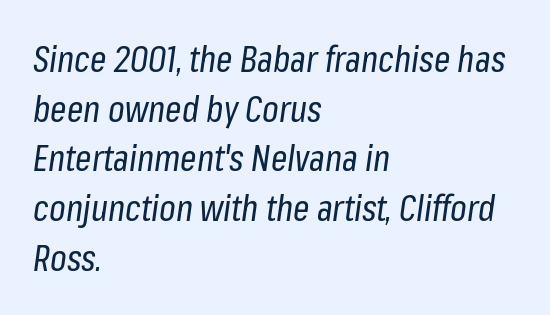
{"italic": "yes", "lean": "right", "slant_degrees": 8, "bold": "no", "weight": "regular", "width": "condensed", "stroke_contrast": "low", "x_height": "medium", "monospaced": "no", "underline": "no", "align": "left", "line_spacing": "normal", "line_spacing_ratio": 1.38, "letter_spacing": "normal", "letter_spacing_em": 0.0, "glyph_px": 36}
